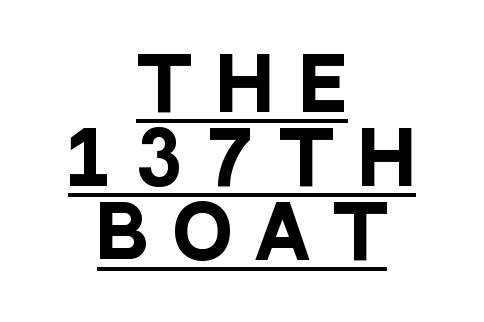
Is this a fixed-width face? No — the glyphs have proportional, varying widths. Someone cranked the tracking dial way up on this one. Strokes here are thick enough to call this a true bold. The lettering stays uniformly vertical, giving the passage a roman look.
